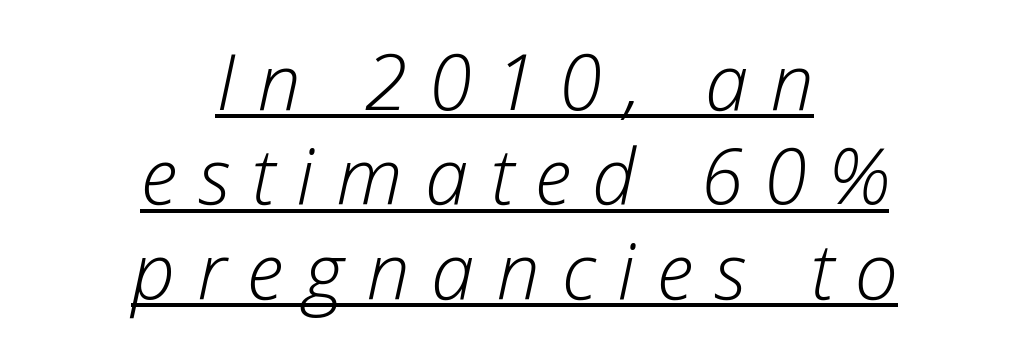
The image shows 78 px light type, italic (leaning right); set centered, line spacing 1.21x, unusually wide letter spacing (+0.28 em), underlined; low stroke contrast and a medium x-height.
